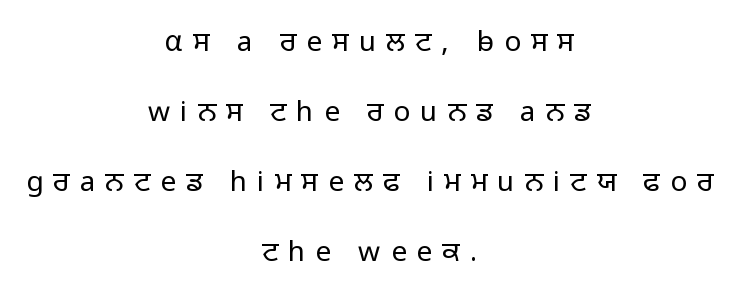
Q: Is the text bold? A: No.
Q: Is the text italic (slanted)? A: No, it is upright.
Q: Is the typeface a serif or a sans-serif typeface? A: Sans-serif.
Q: Is the text underlined? A: No.
Q: How is the paragraph aligned? A: Centered.
Q: Is the spacing between letters normal or unusually wide? A: Unusually wide.
Q: Is the spacing between lines tight, normal or loose? A: Loose.
Q: Width (condensed, normal, or wide)? A: Normal.
Q: Stroke contrast? A: Low.
Q: x-height? A: Medium.
Q: Monospaced? A: No.
